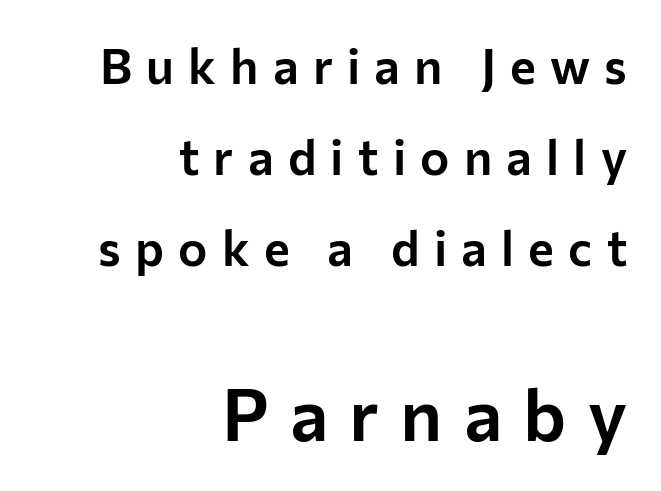
The image shows 73 px sans-serif type, upright; set right-aligned, line spacing 1.86x, unusually wide letter spacing (+0.29 em), not underlined; the second (bottom) block is 1.49x larger; low stroke contrast and a medium x-height.
